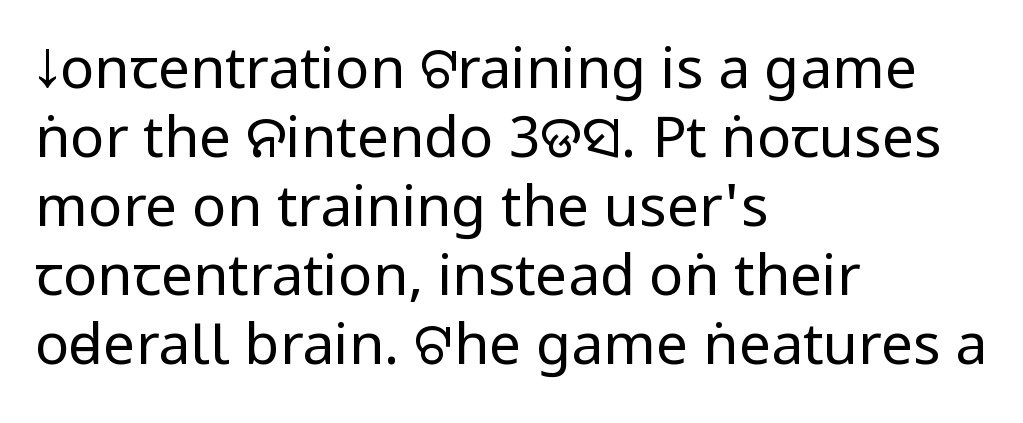
Q: Is the text bold? A: No.
Q: Is the text italic (slanted)? A: No, it is upright.
Q: Is the typeface a serif or a sans-serif typeface? A: Sans-serif.
Q: Is the text underlined? A: No.
Q: How is the paragraph aligned? A: Left-aligned.
Q: Is the spacing between letters normal or unusually wide? A: Normal.
Q: Width (condensed, normal, or wide)? A: Condensed.
Q: Stroke contrast? A: Low.
Q: x-height? A: Large.
Q: Monospaced? A: No.
